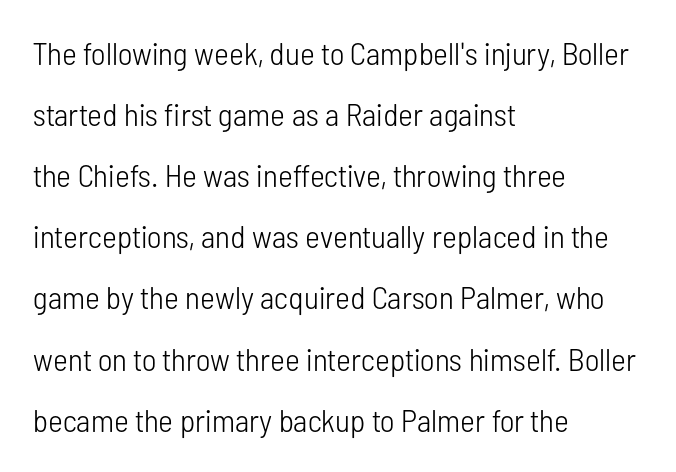
The image shows 32 px light, condensed sans-serif type, upright; set left-aligned, loose line spacing (1.91x), normal letter spacing, not underlined; low stroke contrast and a medium x-height.
